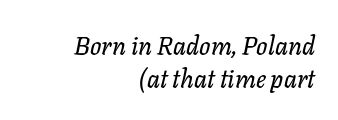
The image shows 25 px text type, italic (leaning right); set right-aligned, normal line spacing (1.33x), normal letter spacing, not underlined.
